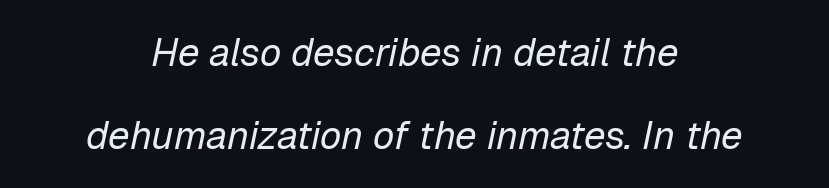
{"italic": "yes", "lean": "right", "slant_degrees": 12, "bold": "no", "weight": "regular", "width": "normal", "stroke_contrast": "low", "x_height": "medium", "monospaced": "no", "underline": "no", "align": "center", "line_spacing": "loose", "line_spacing_ratio": 2.13, "letter_spacing": "normal", "letter_spacing_em": 0.0, "glyph_px": 39}
